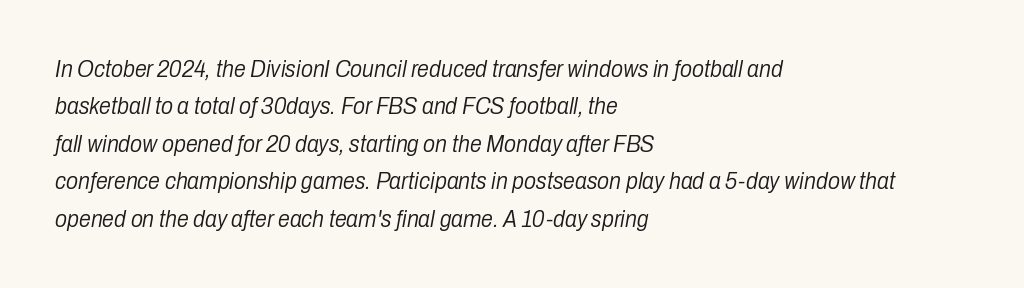
Letters have the restrained weight of plain body copy at most. Regarding leading, the lines here are spaced in the standard way. This rendering features lettering with no underline. Line beginnings align vertically; line endings do not. Honestly, the letter spacing is just normal — you wouldn't notice it.
